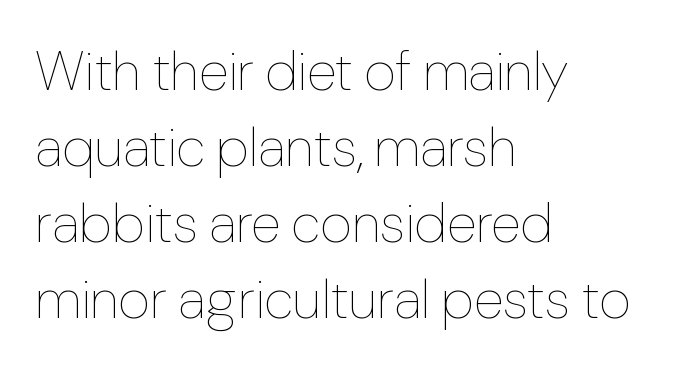
A typesetter would call this proportional, since set widths differ per character. Compared with a typical body face, this is equally light or lighter still. Decoration check: the copy has no underline. The space between consecutive lines is moderate. Posture: straight, roman, zero tilt. No extra tracking has been applied to these lines.
